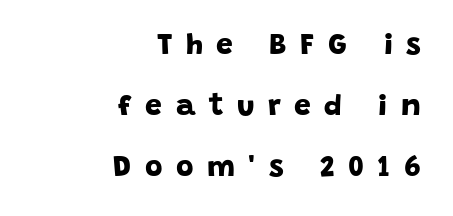
Each row of text sits above clean, open space. These lines are rendered in a variable-pitch font. This sample uses a sans-serif face. Chunky letters — that's bold for sure. How would I describe the line gaps? Wide and relaxed.
